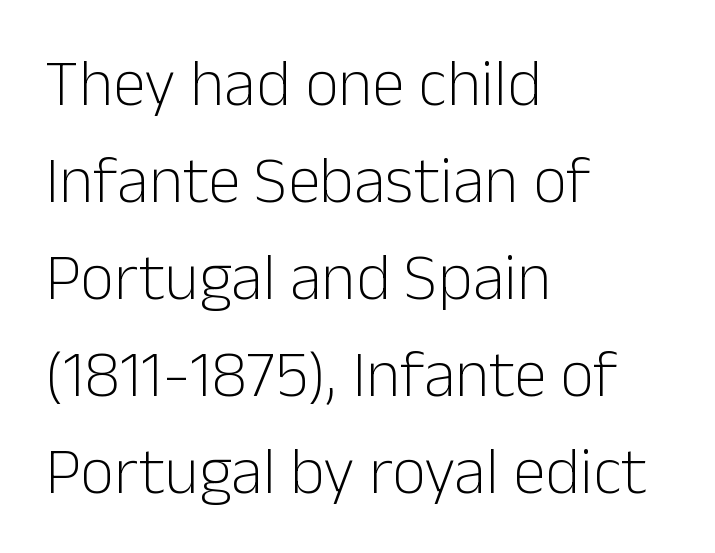
{"serif": "no", "italic": "no", "bold": "no", "weight": "light", "width": "normal", "stroke_contrast": "low", "x_height": "medium", "monospaced": "no", "underline": "no", "align": "left", "line_spacing": "normal", "line_spacing_ratio": 1.47, "letter_spacing": "normal", "letter_spacing_em": 0.0, "glyph_px": 66}
